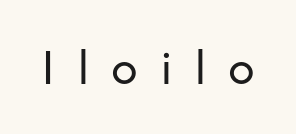
Q: Is the text bold? A: No.
Q: Is the text italic (slanted)? A: No, it is upright.
Q: Is the typeface a serif or a sans-serif typeface? A: Sans-serif.
Q: Is the text underlined? A: No.
Q: Is the spacing between letters normal or unusually wide? A: Unusually wide.
Q: Width (condensed, normal, or wide)? A: Normal.
Q: Stroke contrast? A: Low.
Q: x-height? A: Medium.
Q: Monospaced? A: No.
